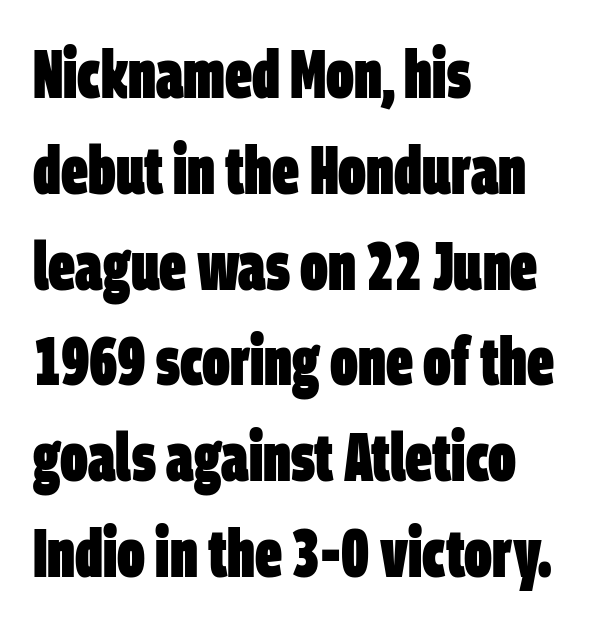
Q: Is the text bold? A: Yes.
Q: Is the typeface a serif or a sans-serif typeface? A: Sans-serif.
Q: Is the text underlined? A: No.
Q: How is the paragraph aligned? A: Left-aligned.
Q: Is the spacing between letters normal or unusually wide? A: Normal.
Q: Is the spacing between lines tight, normal or loose? A: Normal.
Q: Width (condensed, normal, or wide)? A: Condensed.
Q: Stroke contrast? A: Low.
Q: x-height? A: Large.
Q: Monospaced? A: No.
